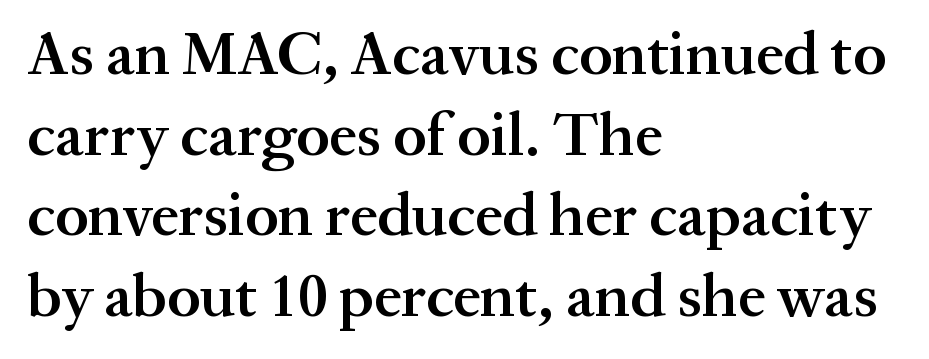
This sample has the flowing, uneven cadence of proportional lettering. Students, this is semibold: more ink than regular, less than bold. Posture: vertical. A classic flush-left, rag-right setting is used for this passage. A typesetter would call this leading conventional body-copy spacing. Short note: letters normally spaced.
